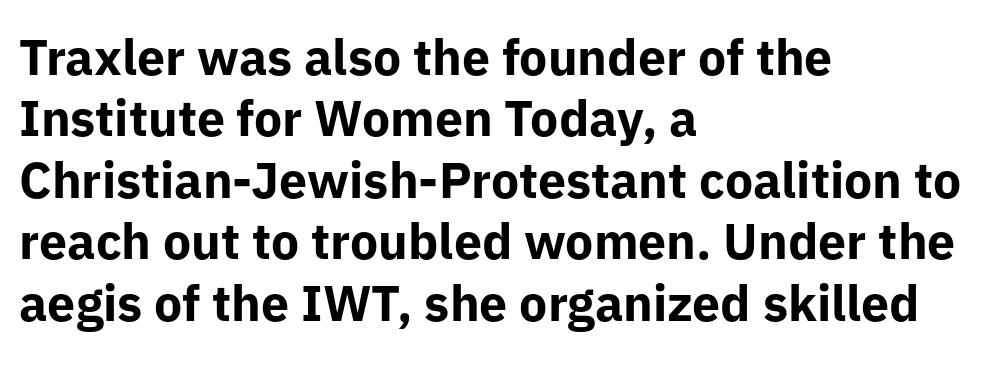
It's the straight-up-and-down kind of type. I'd describe the lettering as bold — thick and assertive. Alignment: flush left. Think of a printed novel: that variable character pitch is what you see here. The face used here is a sans, in the tradition of grotesques and geometrics. This rendering features lettering with no underline.
